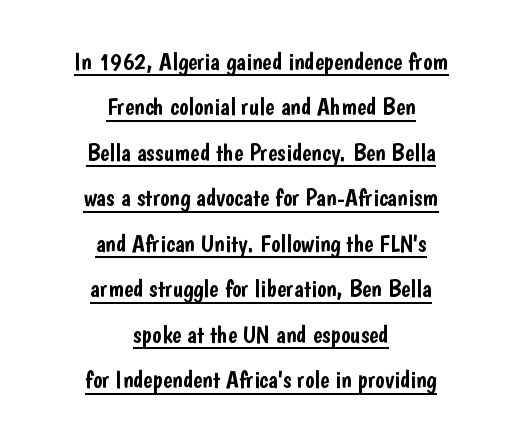
A rule runs beneath these lines of type. The lines in this sample share a center point and differ in where they start and stop. Tracking value appears to be zero — textbook default spacing. The typography opts for an upright posture over an oblique one.
